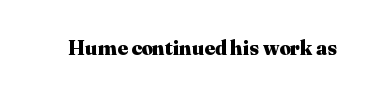
The rendering keeps characters at their native spacing. Underlining? Definitely not there. Nope, not italic — everything's standing straight. Set as a true bold cut, around the 700 mark.
